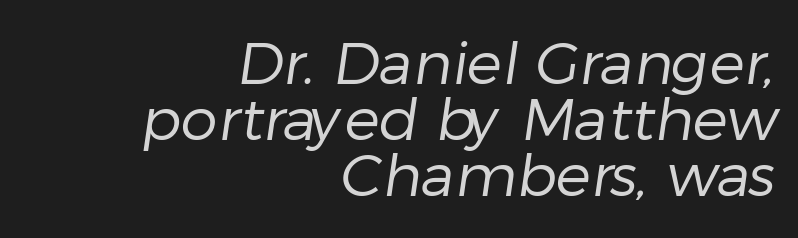
The passage shown stacks its lines with hardly any gap. Spacing verdict: proportional, widths tailored to each character. Horizontal alignment here is rightward, an uncommon choice for prose. Grotesque or geometric, the face here clearly has no serifs. Bold? No — there's no thickening of the strokes.
